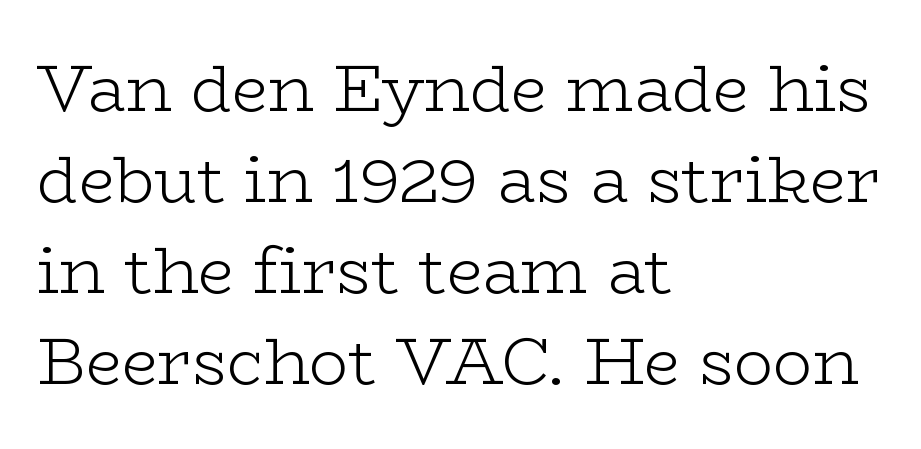
Q: Is the text bold? A: No.
Q: Is the text italic (slanted)? A: No, it is upright.
Q: Is the typeface a serif or a sans-serif typeface? A: Serif.
Q: Is the text underlined? A: No.
Q: How is the paragraph aligned? A: Left-aligned.
Q: Is the spacing between letters normal or unusually wide? A: Normal.
Q: Is the spacing between lines tight, normal or loose? A: Normal.
Q: Width (condensed, normal, or wide)? A: Wide.
Q: Stroke contrast? A: Low.
Q: x-height? A: Medium.
Q: Monospaced? A: No.
